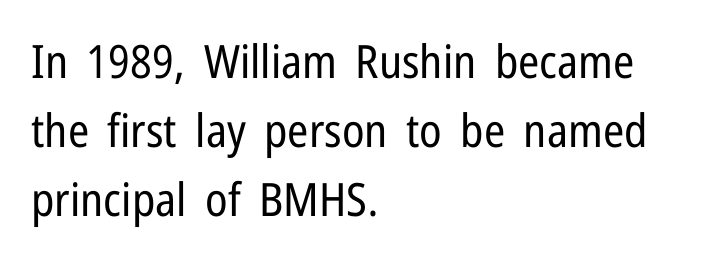
The image shows 46 px regular-weight, condensed sans-serif type, upright; set left-aligned, normal line spacing (1.5x), normal letter spacing, not underlined; low stroke contrast and a medium x-height.
